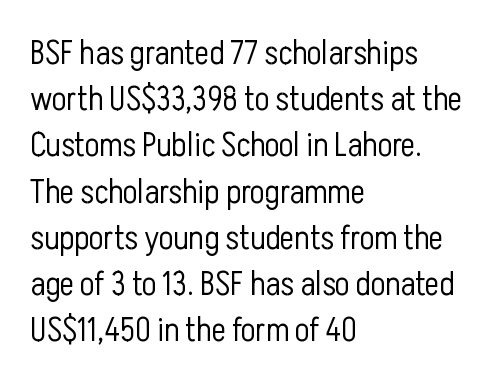
Q: Is the text bold? A: No.
Q: Is the text italic (slanted)? A: No, it is upright.
Q: Is the typeface a serif or a sans-serif typeface? A: Sans-serif.
Q: Is the text underlined? A: No.
Q: How is the paragraph aligned? A: Left-aligned.
Q: Is the spacing between letters normal or unusually wide? A: Normal.
Q: Is the spacing between lines tight, normal or loose? A: Normal.
Q: Width (condensed, normal, or wide)? A: Condensed.
Q: Stroke contrast? A: Low.
Q: x-height? A: Medium.
Q: Monospaced? A: No.
